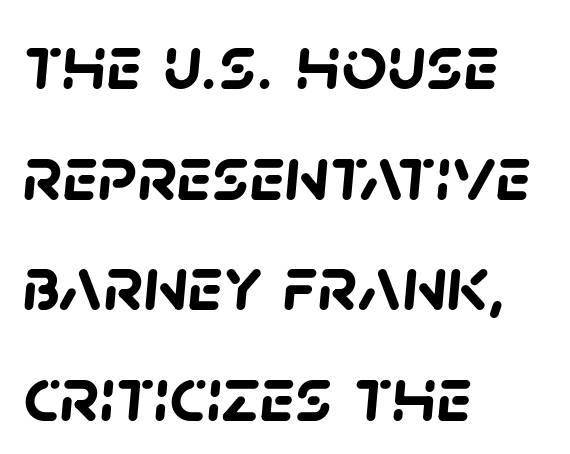
Font category for this specimen: sans-serif. The paragraph has a hard left edge and a soft right edge. Each row of text sits above clean, open space. Nobody touched the tracking dial on this one. Horizontal bands of white between lines are of average thickness. Think of a printed novel: that variable character pitch is what you see here.
